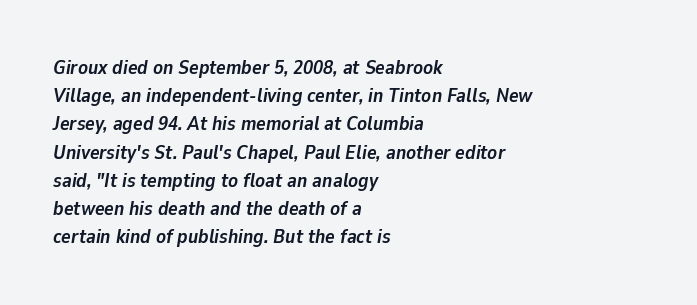
Q: Is the text bold? A: Yes.
Q: Is the text italic (slanted)? A: Yes, it leans right by about 9 degrees.
Q: Is the text underlined? A: No.
Q: How is the paragraph aligned? A: Left-aligned.
Q: Is the spacing between letters normal or unusually wide? A: Normal.
Q: Is the spacing between lines tight, normal or loose? A: Normal.
